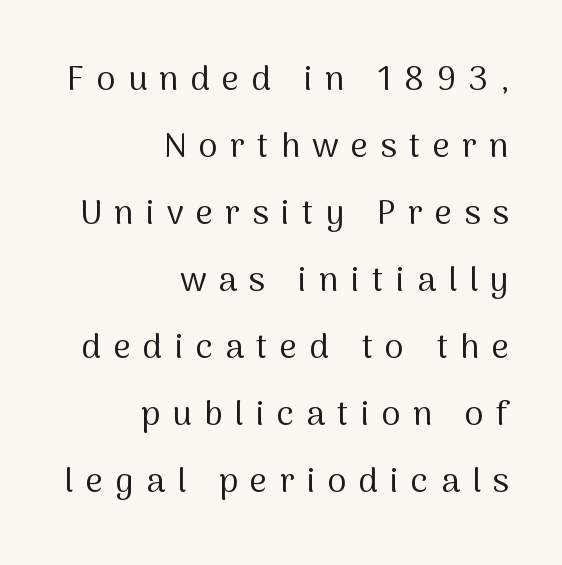
The image shows 34 px regular-weight sans-serif type, upright; set right-aligned, loose line spacing (1.97x), unusually wide letter spacing (+0.36 em), not underlined; medium stroke contrast and a medium x-height.
